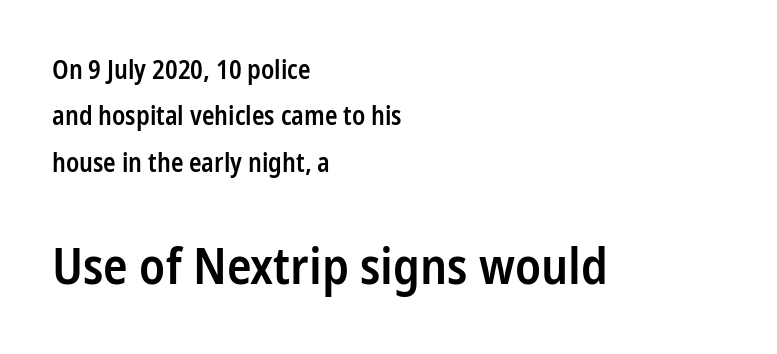
Q: Is the text bold? A: Semi-bold.
Q: Is the text italic (slanted)? A: No, it is upright.
Q: Is the typeface a serif or a sans-serif typeface? A: Sans-serif.
Q: Is the text underlined? A: No.
Q: How is the paragraph aligned? A: Left-aligned.
Q: Is the spacing between letters normal or unusually wide? A: Normal.
Q: Which block of text is set in a larger size, the first (top) or the second (bottom)? A: The second (bottom) one.
Q: Width (condensed, normal, or wide)? A: Condensed.
Q: Stroke contrast? A: Low.
Q: x-height? A: Medium.
Q: Monospaced? A: No.
